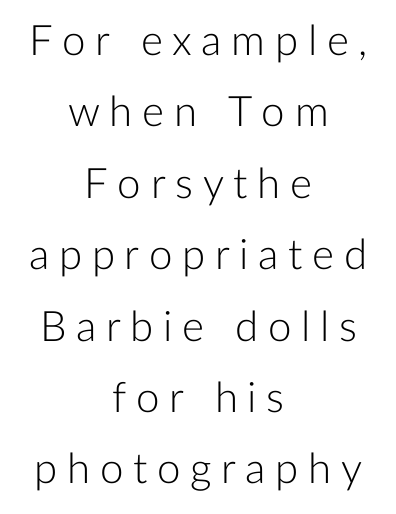
Each letter keeps its own natural width here, so spacing adapts to shape. The characters display no serif detailing; their extremities are plain. On a weight scale, this lands at 450 or below. The words here are not underlined. Notice how the stems are strictly vertical — no italics here.
